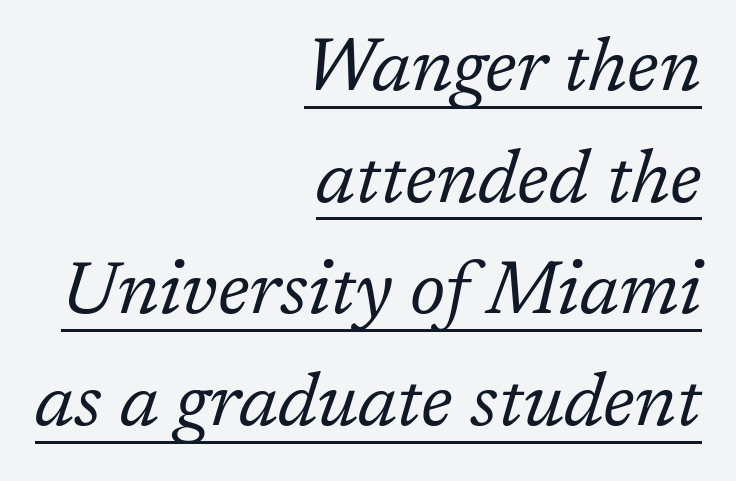
{"serif": "yes", "italic": "yes", "lean": "right", "slant_degrees": 17, "bold": "no", "weight": "regular", "width": "normal", "stroke_contrast": "low", "x_height": "medium", "monospaced": "no", "underline": "yes", "align": "right", "line_spacing": "normal", "line_spacing_ratio": 1.51, "letter_spacing": "normal", "letter_spacing_em": 0.0, "glyph_px": 74}
